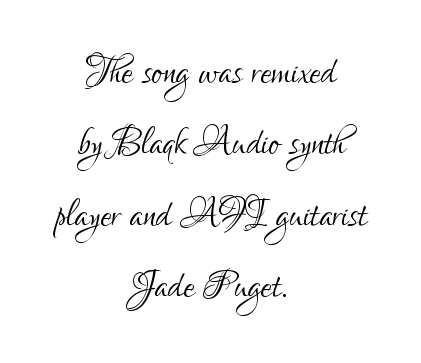
{"serif": "no", "bold": "no", "weight": "light", "width": "condensed", "stroke_contrast": "low", "x_height": "small", "monospaced": "no", "underline": "no", "align": "center", "line_spacing": "normal", "line_spacing_ratio": 1.43, "letter_spacing": "normal", "letter_spacing_em": 0.0, "glyph_px": 50}
